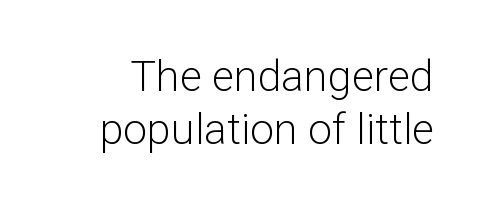
{"serif": "no", "italic": "no", "bold": "no", "weight": "light", "width": "normal", "stroke_contrast": "low", "x_height": "medium", "monospaced": "no", "underline": "no", "line_spacing_ratio": 1.23, "letter_spacing": "normal", "letter_spacing_em": 0.0, "glyph_px": 43}
